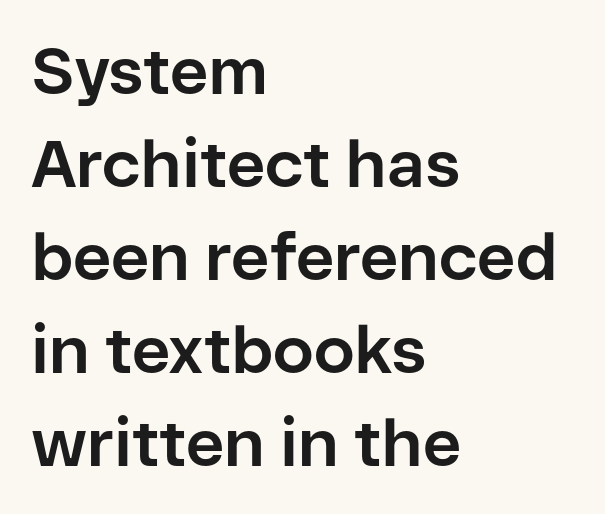
A sans-serif font was chosen for this passage. Posture: upright roman. Every letter is thick-stroked: bold, no question. Here the designer chose a conventional face with non-uniform glyph widths. Check under the words: just untouched page. Line starts are locked; line ends wander.
